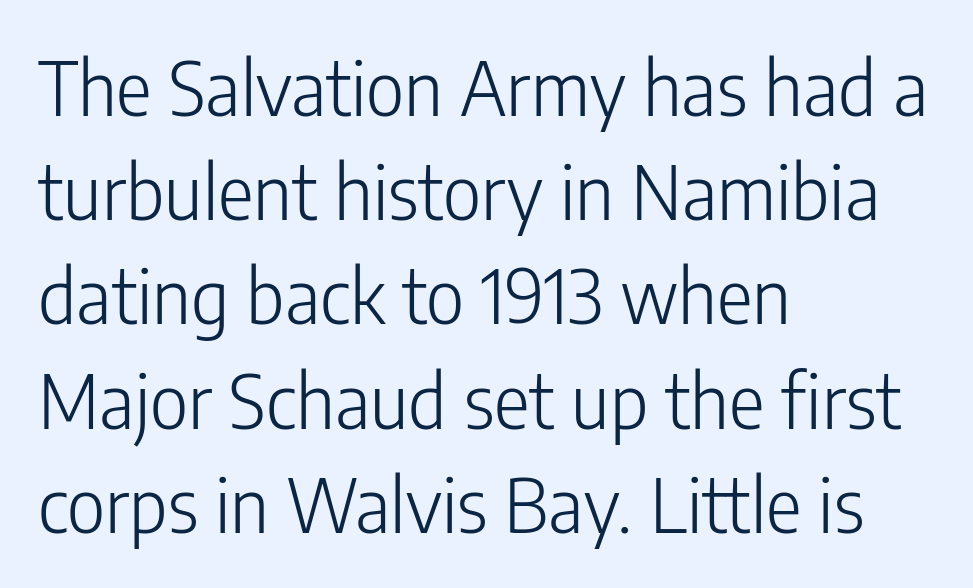
The image shows 75 px light, condensed sans-serif type, upright; set left-aligned, normal line spacing (1.39x), normal letter spacing, not underlined; low stroke contrast and a medium x-height.
